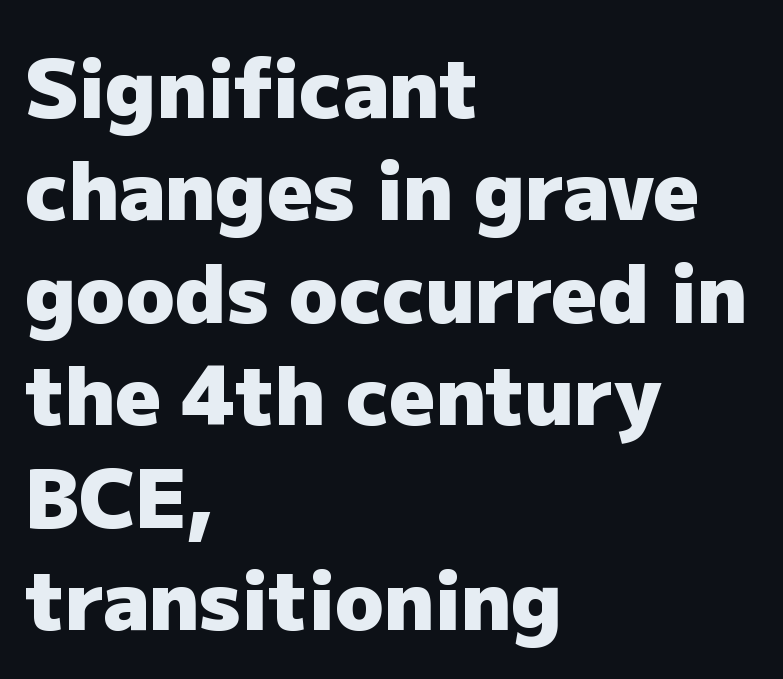
Are there feet on the stems? There aren't — it's a sans. This block has exactly the height ordinary leading produces. Note the varied advance widths — an 'i' is clearly narrower than an 'm'. Descender tails drop into unmarked territory.
